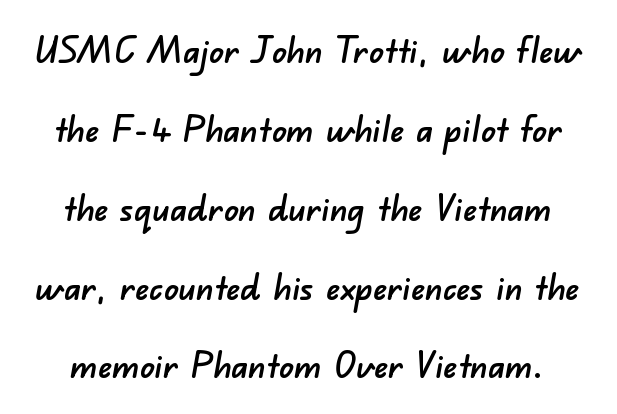
{"serif": "no", "width": "normal", "stroke_contrast": "low", "x_height": "small", "monospaced": "no", "underline": "no", "line_spacing": "loose", "line_spacing_ratio": 2.19, "letter_spacing": "normal", "letter_spacing_em": 0.0, "glyph_px": 36}
